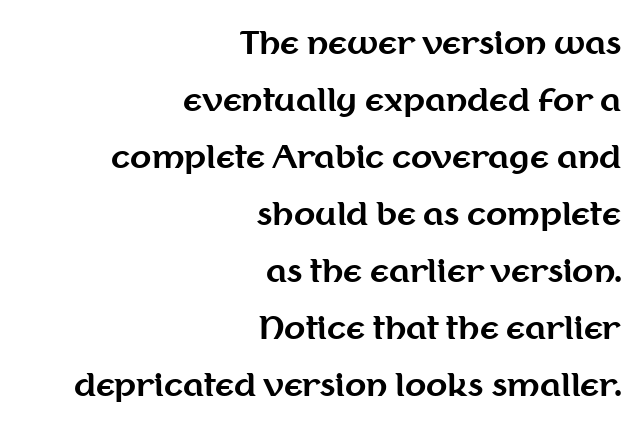
{"serif": "no", "italic": "no", "bold": "yes", "weight": "bold", "width": "normal", "stroke_contrast": "medium", "x_height": "medium", "monospaced": "no", "underline": "no", "align": "right", "line_spacing_ratio": 1.84, "letter_spacing": "normal", "letter_spacing_em": 0.0, "glyph_px": 31}
